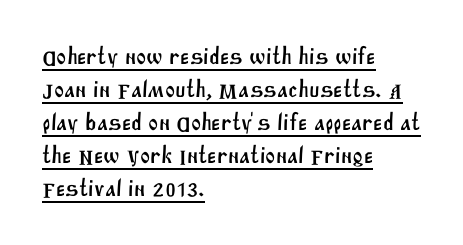
The image shows 24 px text type; set left-aligned, normal line spacing (1.38x), normal letter spacing, underlined.
